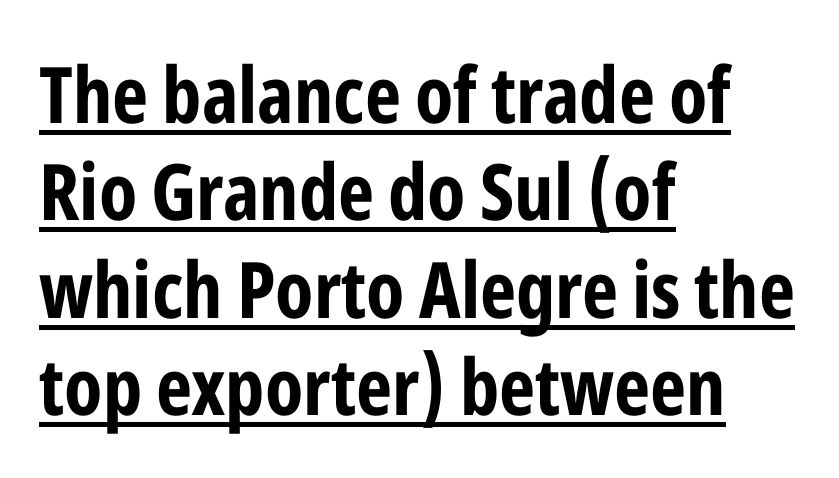
The image shows 78 px bold, condensed sans-serif type, upright; set left-aligned, normal line spacing (1.25x), normal letter spacing, underlined; low stroke contrast and a medium x-height.
